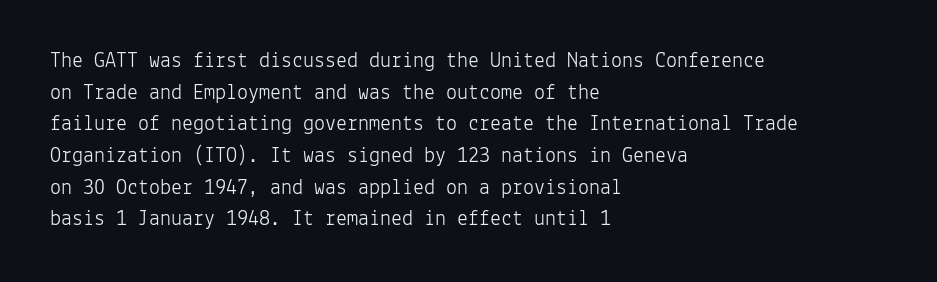
Q: Is the text bold? A: No.
Q: Is the text italic (slanted)? A: No, it is upright.
Q: Is the text underlined? A: No.
Q: How is the paragraph aligned? A: Left-aligned.
Q: Is the spacing between letters normal or unusually wide? A: Normal.
Q: Is the spacing between lines tight, normal or loose? A: Normal.
